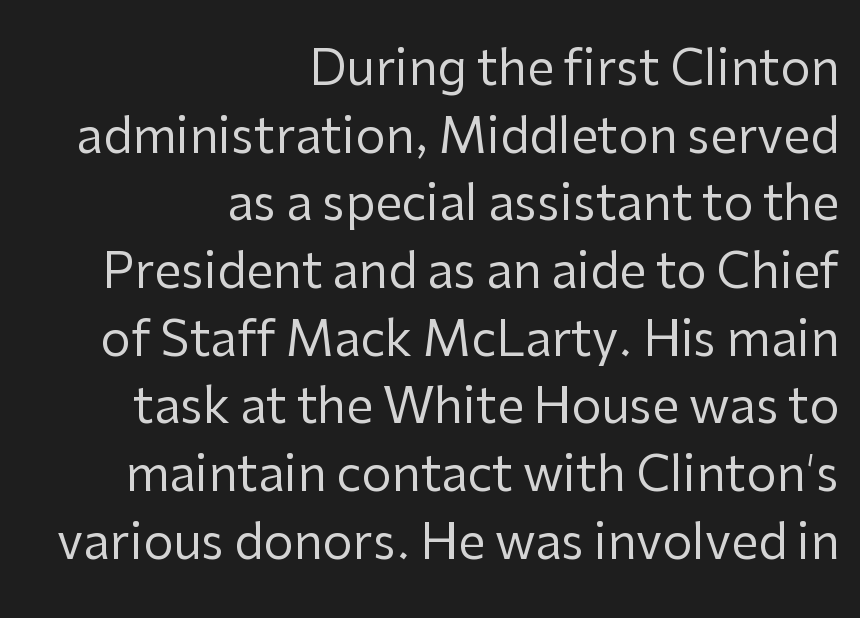
The image shows 48 px regular-weight sans-serif type, upright; set right-aligned, normal line spacing (1.41x), normal letter spacing, not underlined; low stroke contrast and a medium x-height.
